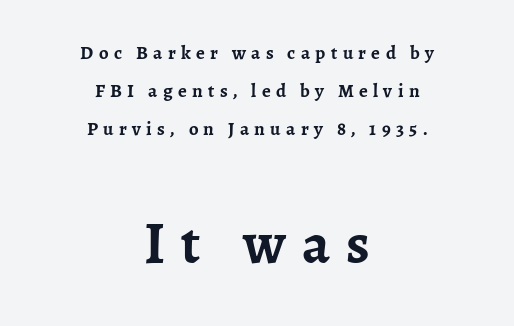
The tracking jumps out immediately: characters are airy and widely separated. This sample uses a serif face. The more generous point size was reserved for the lower chunk. Quick note: not italic, upright. The sample has been set heavy, in full bold.
